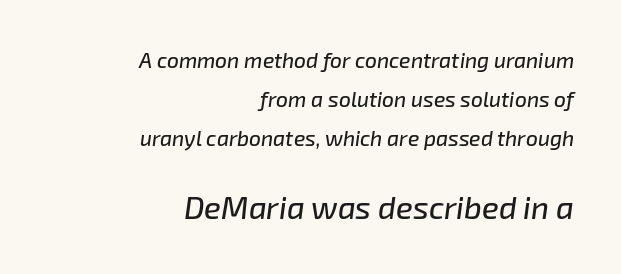
The image shows 31 px text type, italic (leaning right); set right-aligned, line spacing 1.85x, normal letter spacing, not underlined; the second (bottom) block is 1.48x larger; low stroke contrast and a medium x-height.
